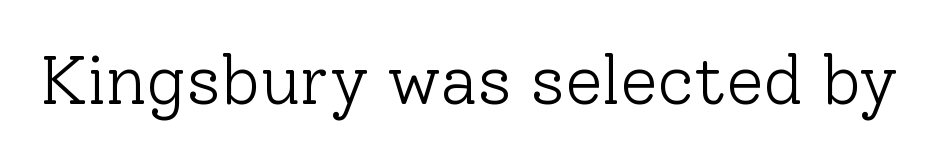
Q: Is the text bold? A: No.
Q: Is the text italic (slanted)? A: No, it is upright.
Q: Is the typeface a serif or a sans-serif typeface? A: Serif.
Q: Is the text underlined? A: No.
Q: Is the spacing between letters normal or unusually wide? A: Normal.
Q: Width (condensed, normal, or wide)? A: Normal.
Q: Stroke contrast? A: Low.
Q: x-height? A: Medium.
Q: Monospaced? A: No.
